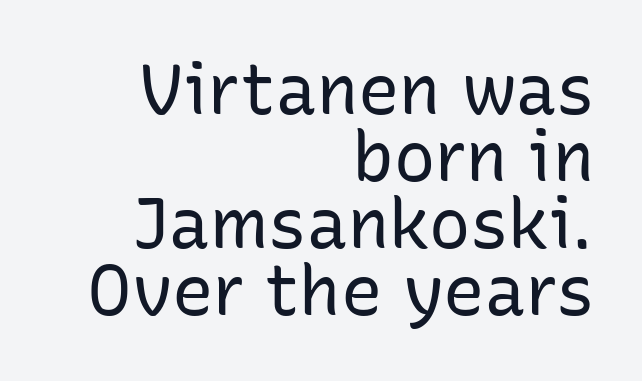
Rows of type sit shoulder to shoulder in the vertical direction. Underline: absent. Characters remain perfectly vertical along every line. Nothing unusual about the tracking: characters are spaced as the font intends. Stem width sits at or under what a default text font uses.
